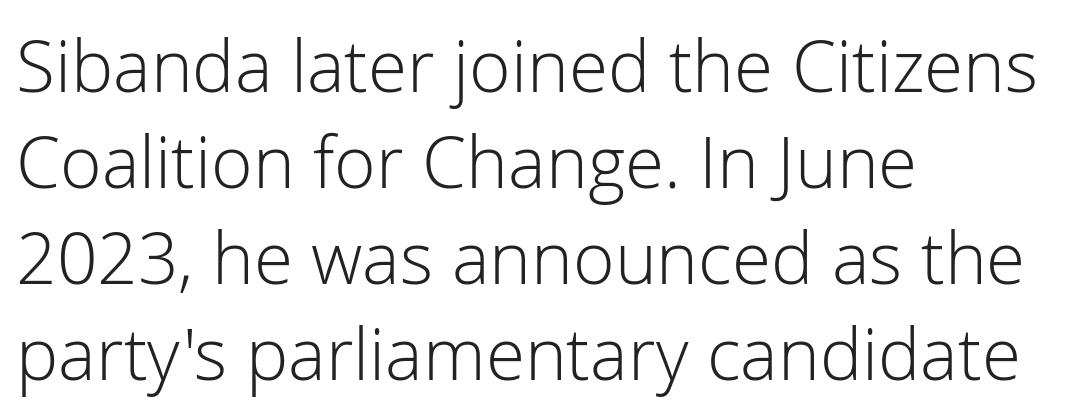
Q: Is the text bold? A: No.
Q: Is the text italic (slanted)? A: No, it is upright.
Q: Is the typeface a serif or a sans-serif typeface? A: Sans-serif.
Q: Is the text underlined? A: No.
Q: How is the paragraph aligned? A: Left-aligned.
Q: Is the spacing between letters normal or unusually wide? A: Normal.
Q: Is the spacing between lines tight, normal or loose? A: Normal.
Q: Width (condensed, normal, or wide)? A: Normal.
Q: Stroke contrast? A: Low.
Q: x-height? A: Medium.
Q: Monospaced? A: No.
